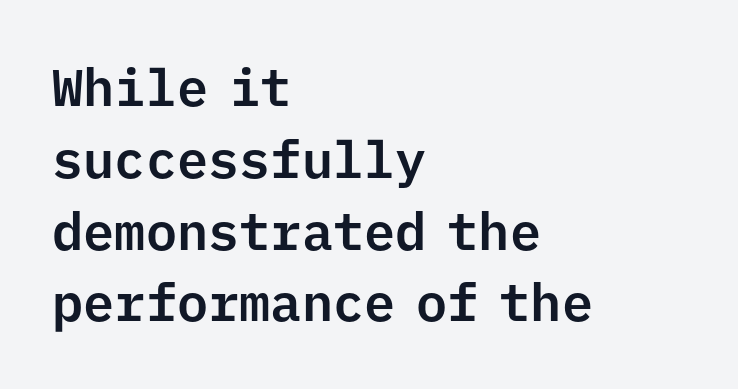
{"serif": "no", "italic": "no", "width": "normal", "stroke_contrast": "low", "x_height": "medium", "monospaced": "yes", "underline": "no", "align": "left", "line_spacing": "normal", "line_spacing_ratio": 1.38, "letter_spacing": "normal", "letter_spacing_em": 0.0, "glyph_px": 52}
